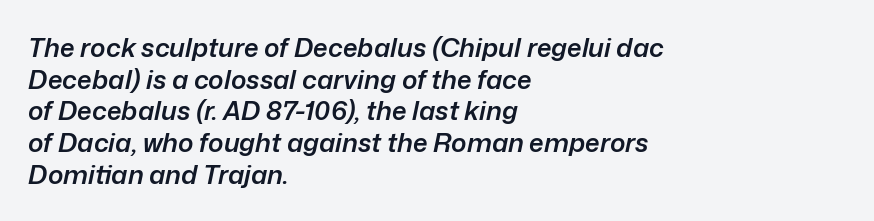
The image shows 26 px text type, italic (leaning right); set left-aligned, line spacing 1.22x, normal letter spacing, not underlined.
